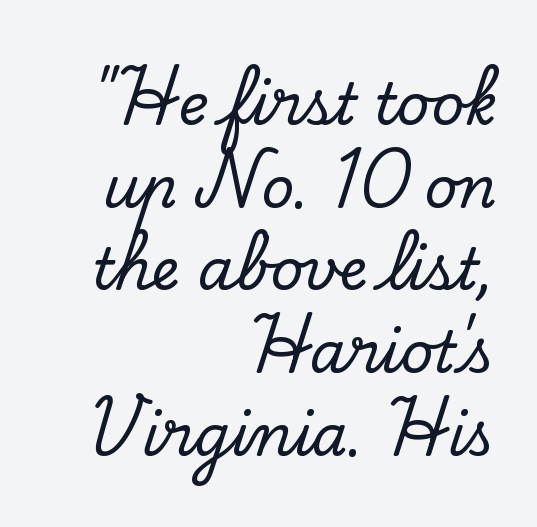
The designer left line spacing at the default. Caption: standard tracking, unaltered. Look at the bottom of the vertical strokes: they flare into serifs here. Every row of glyphs terminates at an identical x-position on the right.
